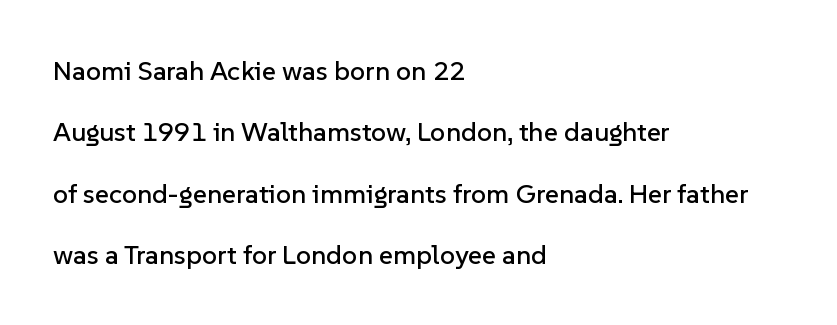
Caption: standard tracking, unaltered. The passage is arranged the way most books set body copy — flush left. The foot of each line stays bare and open. One glance says open: line gaps are wider than usual. It's the straight-up-and-down kind of type.
